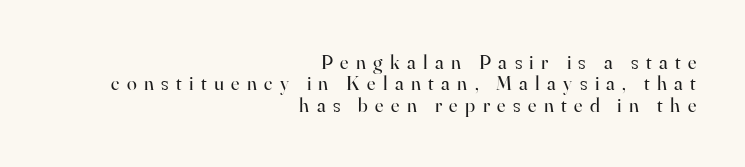
Compared with typical paragraphs, the rows here are closer together. A light-to-regular cut is what we see here. Ordinary non-slanted type is in use. Underline: absent.
